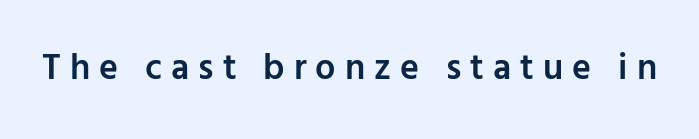
The image shows 36 px semibold sans-serif type, upright; set unusually wide letter spacing (+0.25 em), not underlined; low stroke contrast and a medium x-height.
